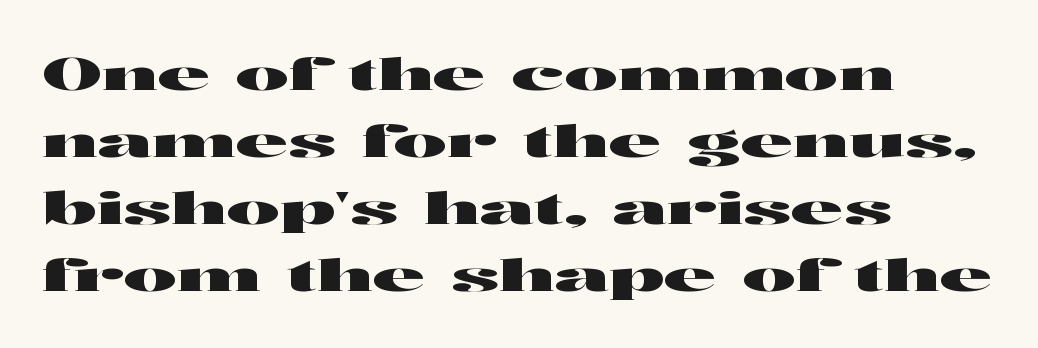
The image shows 45 px wide sans-serif type, upright; set left-aligned, normal line spacing (1.49x), normal letter spacing, not underlined; high stroke contrast and a medium x-height.
